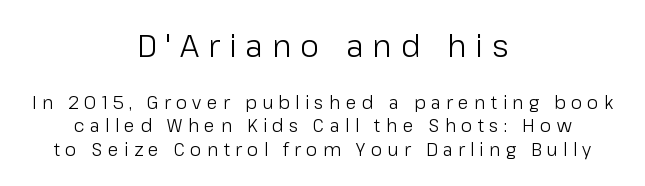
{"serif": "no", "italic": "no", "bold": "no", "weight": "light", "width": "normal", "stroke_contrast": "low", "x_height": "medium", "monospaced": "no", "underline": "no", "align": "center", "line_spacing": "normal", "line_spacing_ratio": 1.32, "letter_spacing": "wide", "letter_spacing_em": 0.29, "larger_block": "first", "size_ratio": 1.72, "glyph_px": 31}
